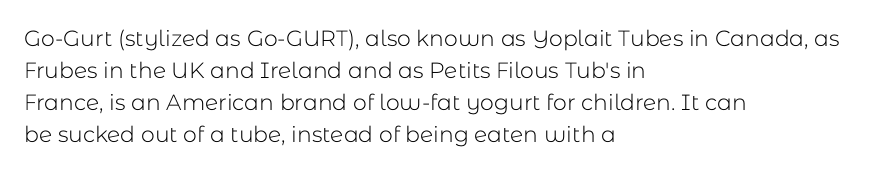
Q: Is the text bold? A: No.
Q: Is the text italic (slanted)? A: No, it is upright.
Q: Is the text underlined? A: No.
Q: How is the paragraph aligned? A: Left-aligned.
Q: Is the spacing between letters normal or unusually wide? A: Normal.
Q: Is the spacing between lines tight, normal or loose? A: Normal.
